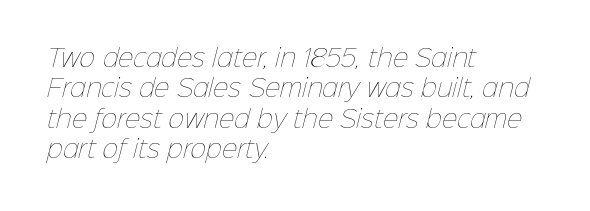
The paragraph shown leans on its left margin. This rendering features lettering with no underline. How are the letters spaced? Ordinarily, with no added tracking. A normal amount of white space separates one row of letters from the next.
